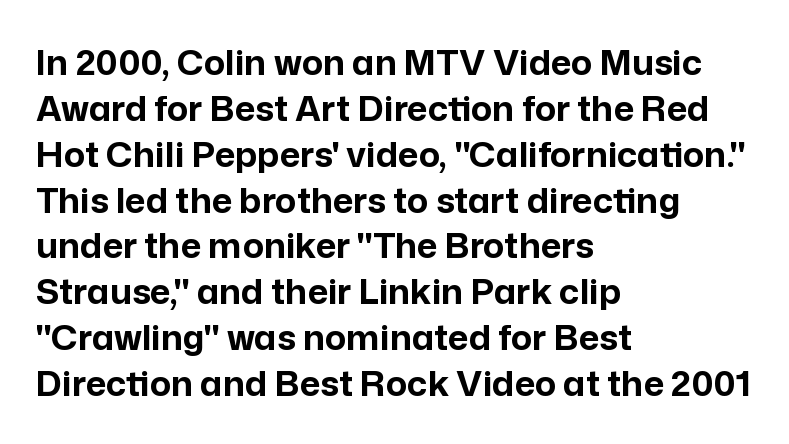
{"serif": "no", "italic": "no", "bold": "yes", "weight": "bold", "width": "normal", "stroke_contrast": "low", "x_height": "medium", "monospaced": "no", "underline": "no", "align": "left", "line_spacing": "normal", "line_spacing_ratio": 1.31, "letter_spacing": "normal", "letter_spacing_em": 0.0, "glyph_px": 35}
